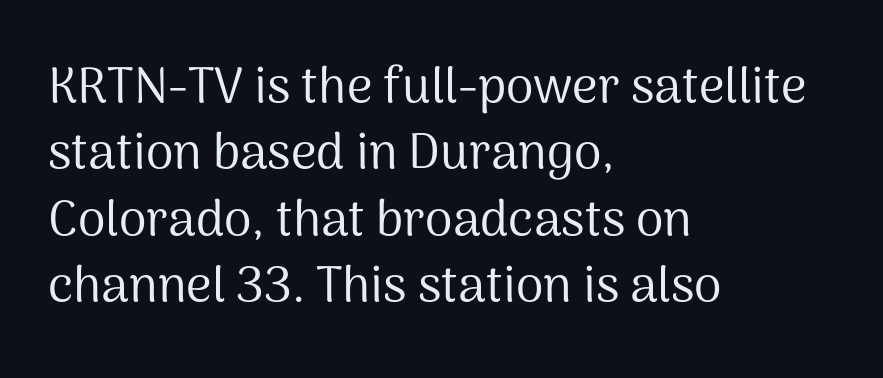
Q: Is the text bold? A: No.
Q: Is the text italic (slanted)? A: No, it is upright.
Q: Is the typeface a serif or a sans-serif typeface? A: Sans-serif.
Q: Is the text underlined? A: No.
Q: How is the paragraph aligned? A: Left-aligned.
Q: Is the spacing between letters normal or unusually wide? A: Normal.
Q: Is the spacing between lines tight, normal or loose? A: Normal.
Q: Width (condensed, normal, or wide)? A: Normal.
Q: Stroke contrast? A: Medium.
Q: x-height? A: Medium.
Q: Monospaced? A: No.
